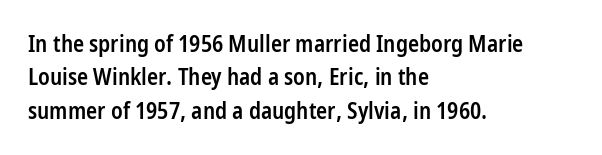
The image shows 23 px text type, upright; set left-aligned, normal line spacing (1.45x), normal letter spacing, not underlined.
